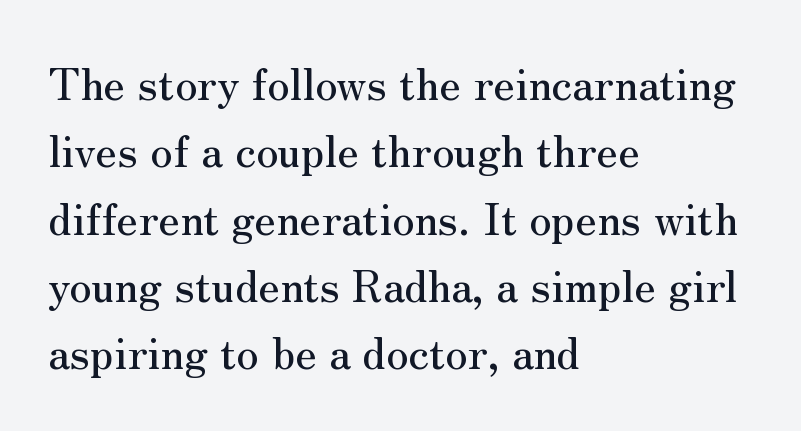
{"serif": "yes", "italic": "no", "width": "normal", "stroke_contrast": "medium", "x_height": "small", "monospaced": "no", "underline": "no", "align": "left", "line_spacing": "normal", "line_spacing_ratio": 1.53, "letter_spacing": "normal", "letter_spacing_em": 0.0, "glyph_px": 44}
